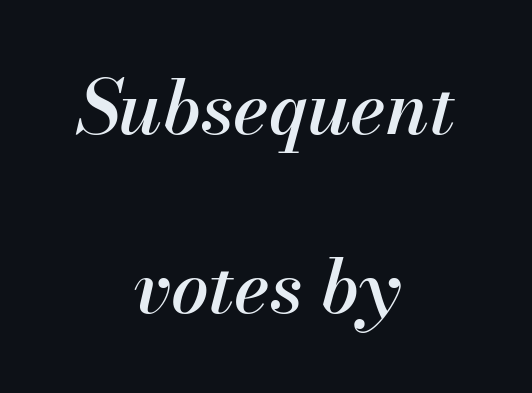
Anything drawn beneath the words? Only blank space. Vertical spacing — loose. The letters are slanted; this is an italic face. A student would call this center alignment; a typographer would say set centered.
